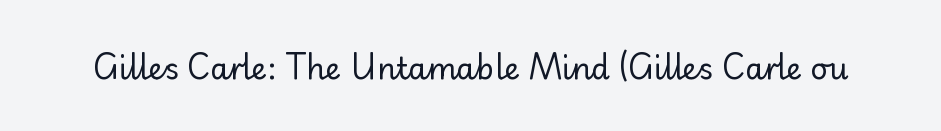
The image shows 30 px regular-weight sans-serif type, upright; set normal letter spacing, not underlined; low stroke contrast and a small x-height.
